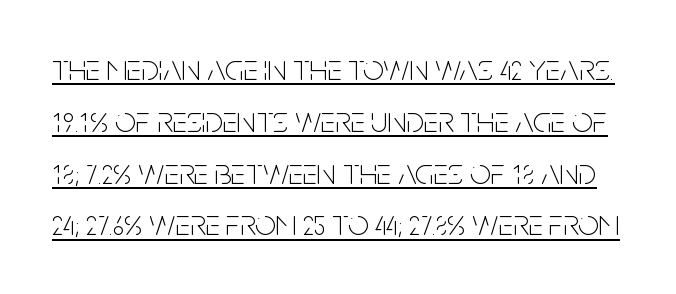
Q: Is the text bold? A: No.
Q: Is the text italic (slanted)? A: No, it is upright.
Q: Is the typeface a serif or a sans-serif typeface? A: Sans-serif.
Q: Is the text underlined? A: Yes.
Q: Is the spacing between letters normal or unusually wide? A: Normal.
Q: Is the spacing between lines tight, normal or loose? A: Normal.
Q: Width (condensed, normal, or wide)? A: Condensed.
Q: Stroke contrast? A: Low.
Q: x-height? A: Large.
Q: Monospaced? A: No.
